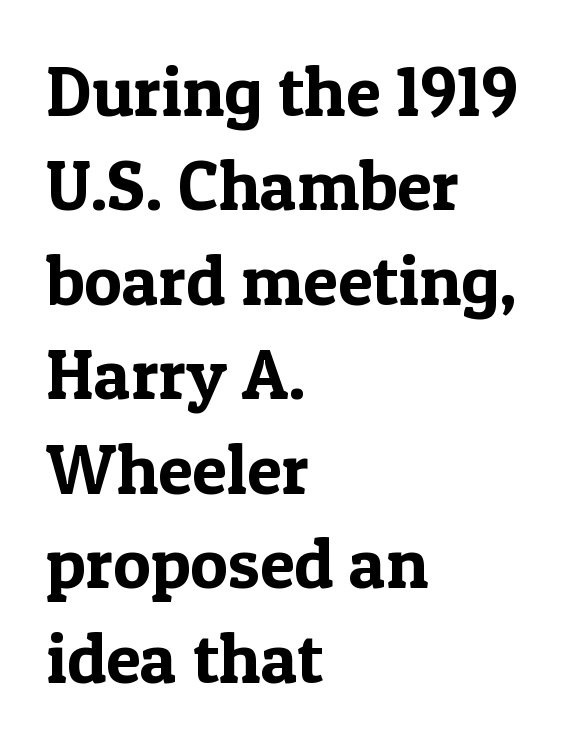
The compositor pushed each line to the left boundary. The rendering uses a moderate line-height, typical for paragraphs. The rendering keeps characters at their native spacing. The passage shown is typed in a proportional face where columns would drift. Descender tails drop into unmarked territory.
